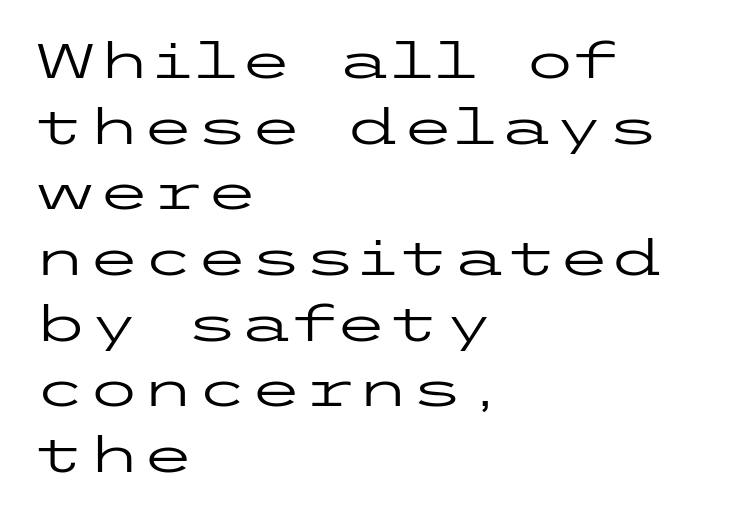
Q: Is the text bold? A: No.
Q: Is the text italic (slanted)? A: No, it is upright.
Q: Is the typeface a serif or a sans-serif typeface? A: Sans-serif.
Q: Is the text underlined? A: No.
Q: How is the paragraph aligned? A: Left-aligned.
Q: Is the spacing between letters normal or unusually wide? A: Normal.
Q: Is the spacing between lines tight, normal or loose? A: Normal.
Q: Width (condensed, normal, or wide)? A: Wide.
Q: Stroke contrast? A: Low.
Q: x-height? A: Medium.
